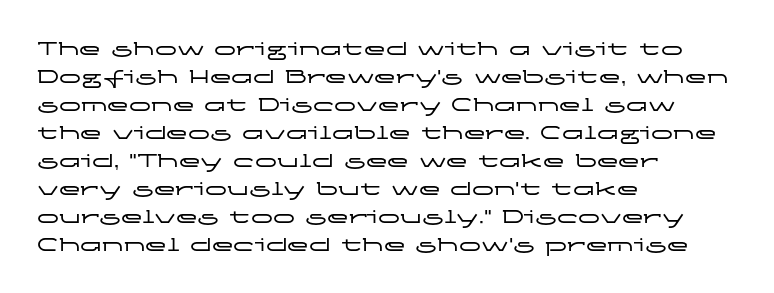
Q: Is the text italic (slanted)? A: No, it is upright.
Q: Is the text underlined? A: No.
Q: How is the paragraph aligned? A: Left-aligned.
Q: Is the spacing between letters normal or unusually wide? A: Normal.
Q: Is the spacing between lines tight, normal or loose? A: Normal.
